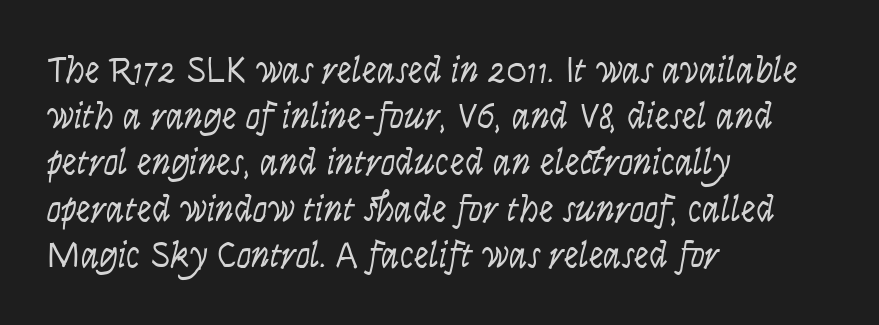
Decoration check: the copy has no underline. The weight tops out at a normal text grade. This rendering employs a face without finishing strokes, i.e., a sans-serif. The face used here is proportionally spaced, like ordinary book or web type. Left-aligned paragraph, ragged on the right.
